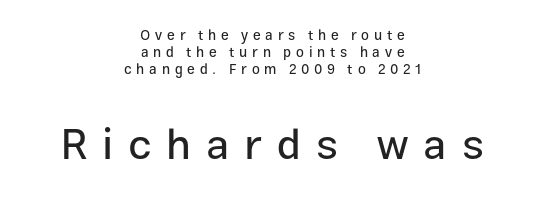
Character widths vary here, with narrow letters taking less room than wide ones. Letter spacing: wide. Neither beginnings nor endings align; midpoints do. Serifs: no, the terminals of the letterforms are clean. The zone under the glyphs is completely vacant. The face used here appears at its bigger size in the lower chunk.
